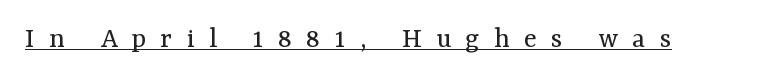
The image shows 30 px regular-weight serif type, upright; set unusually wide letter spacing (+0.48 em), underlined; medium stroke contrast and a medium x-height.
